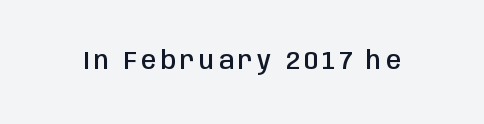
{"italic": "no", "bold": "semi", "underline": "no", "glyph_px": 25}
